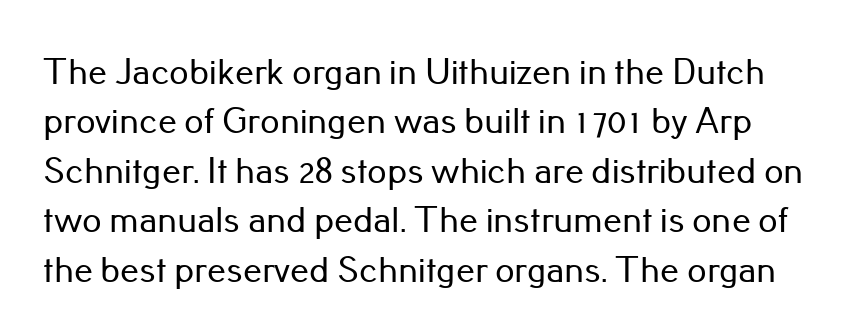
The image shows 38 px sans-serif type, upright; set normal line spacing (1.3x), normal letter spacing, not underlined; low stroke contrast and a small x-height.
